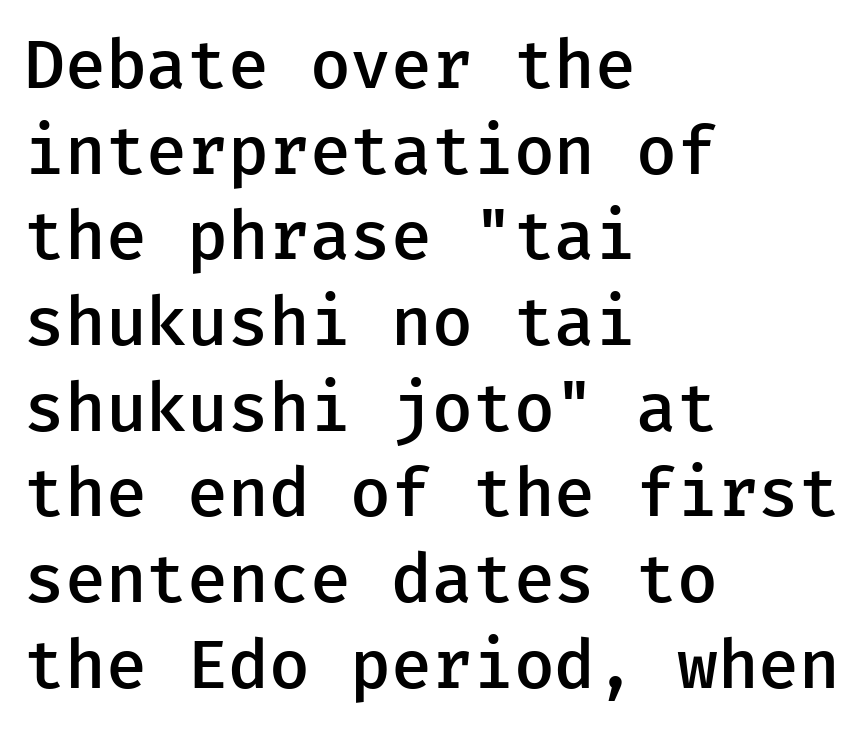
You could call the tracking neutral — neither tight nor loose. On the weight axis this lands at semibold, roughly 600. Layout note: lines flush left. A typesetter would call this leading conventional body-copy spacing. Nothing sits at the stroke ends, so this counts as sans-serif. This is roman type, the default non-slanted kind.
